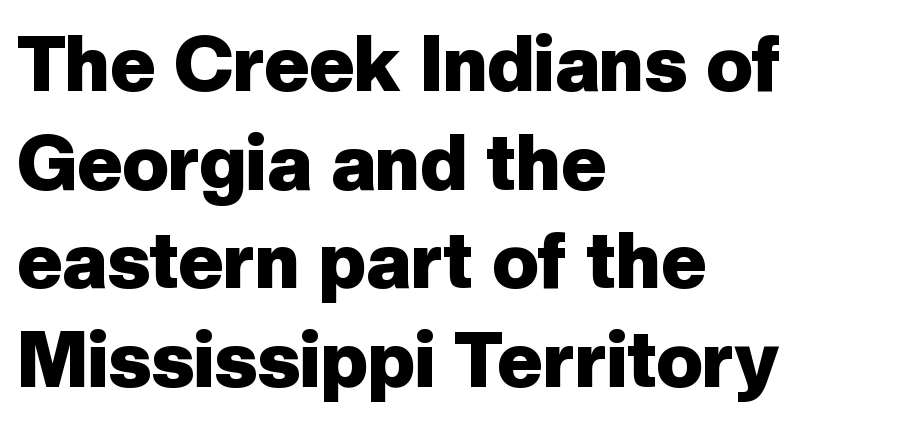
{"serif": "no", "italic": "no", "bold": "yes", "weight": "heavy", "width": "normal", "stroke_contrast": "low", "x_height": "medium", "monospaced": "no", "underline": "no", "align": "left", "line_spacing": "normal", "line_spacing_ratio": 1.28, "letter_spacing": "normal", "letter_spacing_em": 0.0, "glyph_px": 77}
